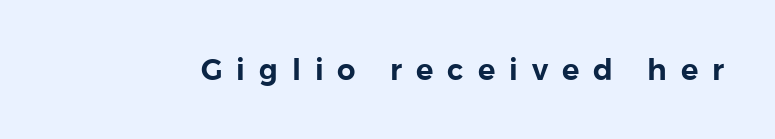
Q: Is the text italic (slanted)? A: No, it is upright.
Q: Is the typeface a serif or a sans-serif typeface? A: Sans-serif.
Q: Is the text underlined? A: No.
Q: Is the spacing between letters normal or unusually wide? A: Unusually wide.
Q: Width (condensed, normal, or wide)? A: Normal.
Q: x-height? A: Medium.
Q: Monospaced? A: No.
